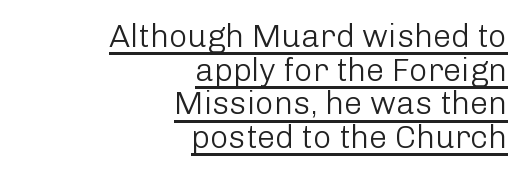
Q: Is the text bold? A: No.
Q: Is the text italic (slanted)? A: No, it is upright.
Q: Is the typeface a serif or a sans-serif typeface? A: Sans-serif.
Q: Is the text underlined? A: Yes.
Q: How is the paragraph aligned? A: Right-aligned.
Q: Is the spacing between letters normal or unusually wide? A: Normal.
Q: Is the spacing between lines tight, normal or loose? A: Tight.
Q: Width (condensed, normal, or wide)? A: Normal.
Q: Stroke contrast? A: Low.
Q: x-height? A: Medium.
Q: Monospaced? A: No.
